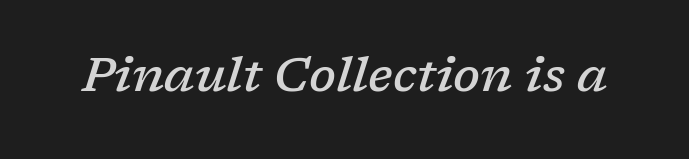
I'd call this a serif setting — the letters wear small feet. This rendering leaves character spacing at its baseline value. Bare-footed words on every line. A typesetter would call this proportional, since set widths differ per character. It's the slanting kind of type.
